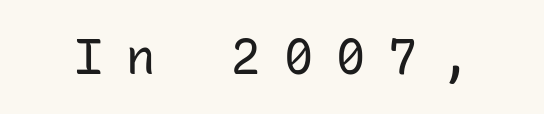
Q: Is the text bold? A: No.
Q: Is the text italic (slanted)? A: No, it is upright.
Q: Is the typeface a serif or a sans-serif typeface? A: Sans-serif.
Q: Is the text underlined? A: No.
Q: Is the spacing between letters normal or unusually wide? A: Unusually wide.
Q: Width (condensed, normal, or wide)? A: Normal.
Q: Stroke contrast? A: Low.
Q: x-height? A: Medium.
Q: Monospaced? A: Yes.
